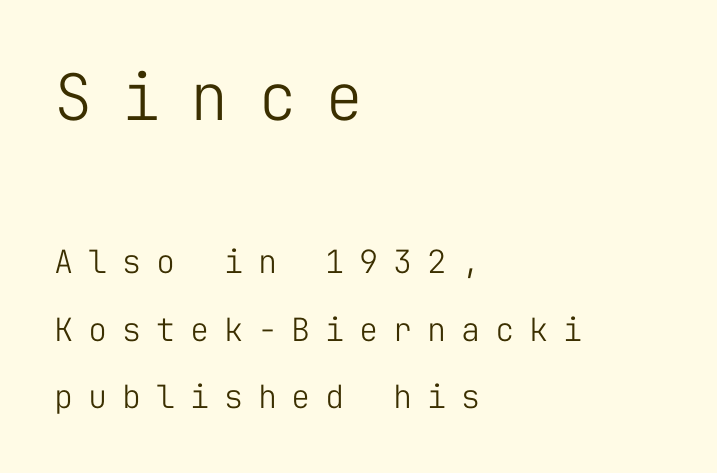
The image shows 64 px light sans-serif type, upright, monospaced; set left-aligned, loose line spacing (2.11x), unusually wide letter spacing (+0.46 em), not underlined; the first (top) block is 2.0x larger; low stroke contrast and a medium x-height.
